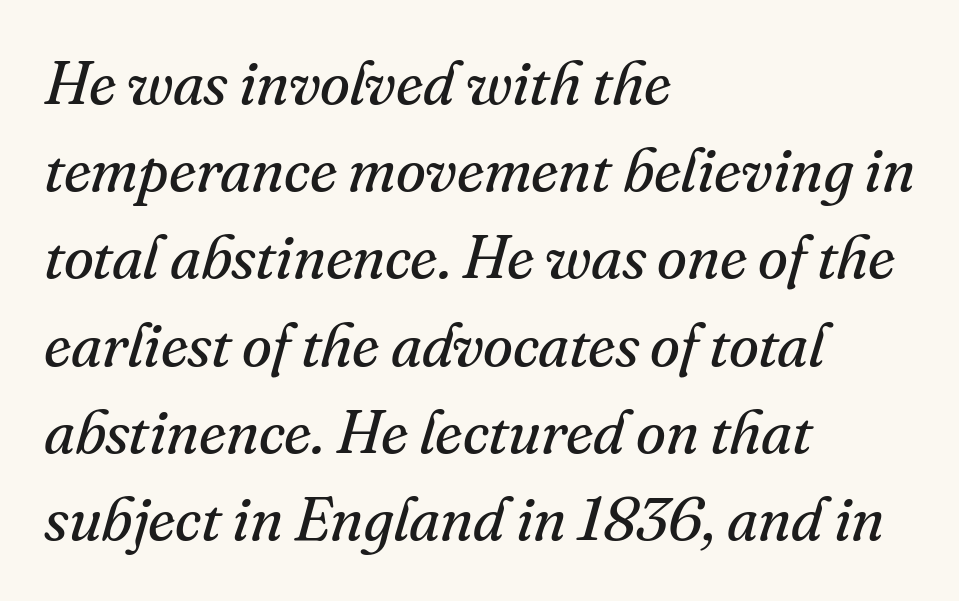
Q: Is the text bold? A: No.
Q: Is the text italic (slanted)? A: Yes, it leans right by about 16 degrees.
Q: Is the typeface a serif or a sans-serif typeface? A: Serif.
Q: Is the text underlined? A: No.
Q: How is the paragraph aligned? A: Left-aligned.
Q: Is the spacing between letters normal or unusually wide? A: Normal.
Q: Is the spacing between lines tight, normal or loose? A: Normal.
Q: Width (condensed, normal, or wide)? A: Normal.
Q: Stroke contrast? A: Medium.
Q: x-height? A: Small.
Q: Monospaced? A: No.
